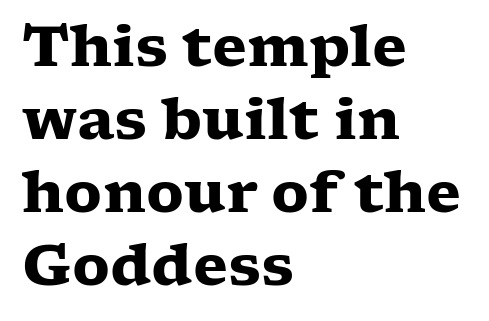
Proportional: the letters do not fall into vertical columns. Nobody drew a line under any word here. The rendering anchors every line to the left-hand side. The tracking reads as untouched default to a designer's eye. Summary of weight: heavy, a full bold. Notice how the stems are strictly vertical — no italics here.
